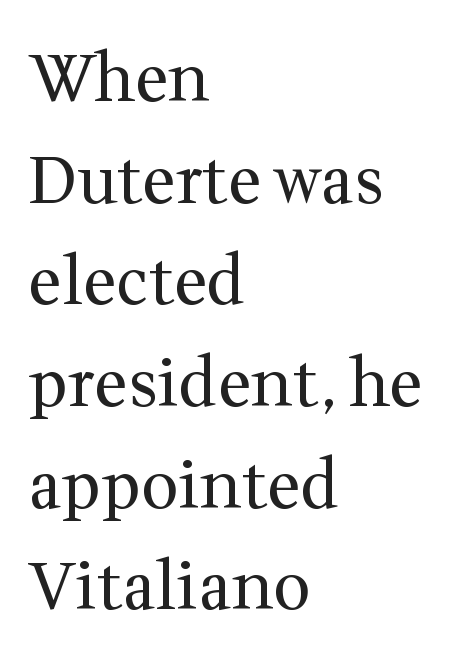
{"serif": "yes", "italic": "no", "bold": "no", "weight": "regular", "width": "normal", "stroke_contrast": "medium", "x_height": "medium", "monospaced": "no", "underline": "no", "align": "left", "line_spacing": "normal", "line_spacing_ratio": 1.54, "letter_spacing": "normal", "letter_spacing_em": 0.0, "glyph_px": 66}
